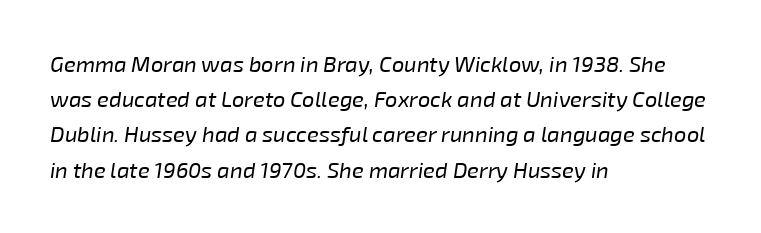
The image shows 22 px text type, italic (leaning right); set left-aligned, normal line spacing (1.6x), normal letter spacing, not underlined.
